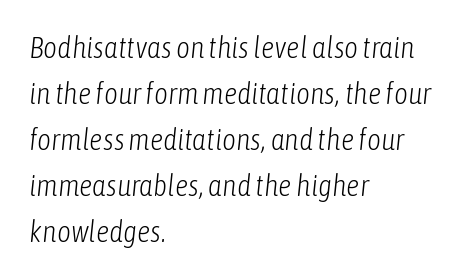
Q: Is the text bold? A: No.
Q: Is the text italic (slanted)? A: Yes, it leans right by about 6 degrees.
Q: Is the text underlined? A: No.
Q: How is the paragraph aligned? A: Left-aligned.
Q: Is the spacing between letters normal or unusually wide? A: Normal.
Q: Is the spacing between lines tight, normal or loose? A: Normal.
Q: Width (condensed, normal, or wide)? A: Condensed.
Q: Stroke contrast? A: Low.
Q: x-height? A: Medium.
Q: Monospaced? A: No.
